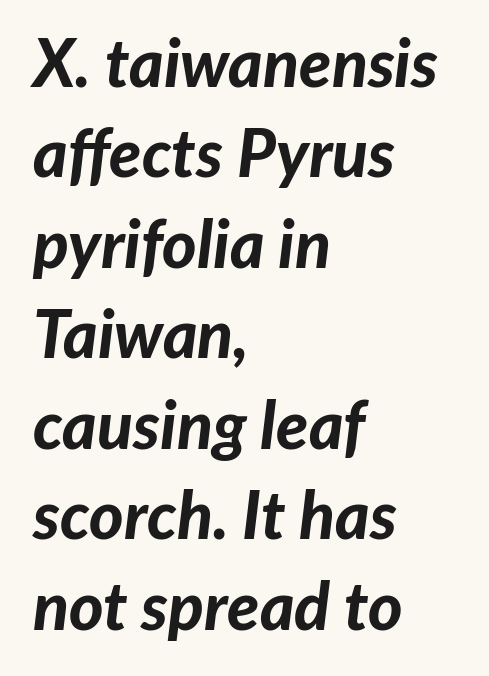
{"italic": "yes", "lean": "right", "slant_degrees": 7, "bold": "yes", "weight": "bold", "width": "normal", "stroke_contrast": "low", "x_height": "medium", "monospaced": "no", "underline": "no", "align": "left", "line_spacing": "normal", "line_spacing_ratio": 1.37, "letter_spacing": "normal", "letter_spacing_em": 0.0, "glyph_px": 66}
